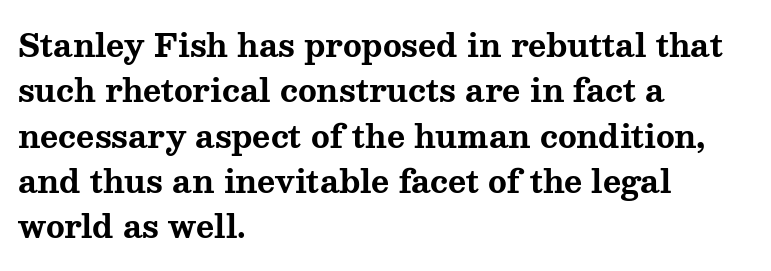
The image shows 31 px bold, wide serif type, upright; set left-aligned, normal line spacing (1.46x), normal letter spacing, not underlined; medium stroke contrast and a medium x-height.
